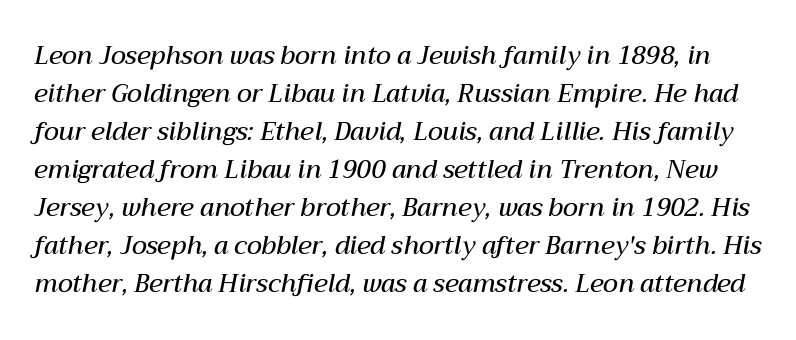
Plain, unruled lines of type. Stems and bowls a touch heavier than normal — semibold. Honestly, the row spacing looks completely unremarkable. Is the type slanted? Yes — the strokes lean at a clear angle. Does extra space separate the letters? No, they use regular spacing.
